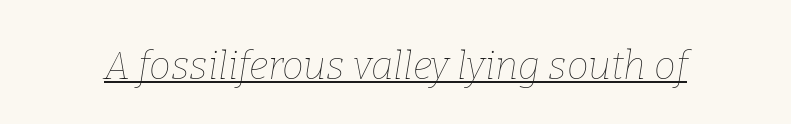
Q: Is the text bold? A: No.
Q: Is the text italic (slanted)? A: Yes, it leans right by about 9 degrees.
Q: Is the text underlined? A: Yes.
Q: Is the spacing between letters normal or unusually wide? A: Normal.
Q: Width (condensed, normal, or wide)? A: Normal.
Q: Stroke contrast? A: Low.
Q: x-height? A: Medium.
Q: Monospaced? A: No.
